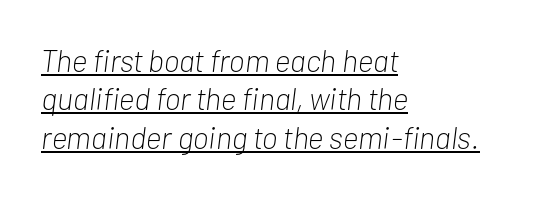
You can see a thin bar hugging the bottom of the glyphs. Style check: oblique. No chunkiness to these letters — they're not bold. Every row of glyphs begins at an identical x-position on the left.
